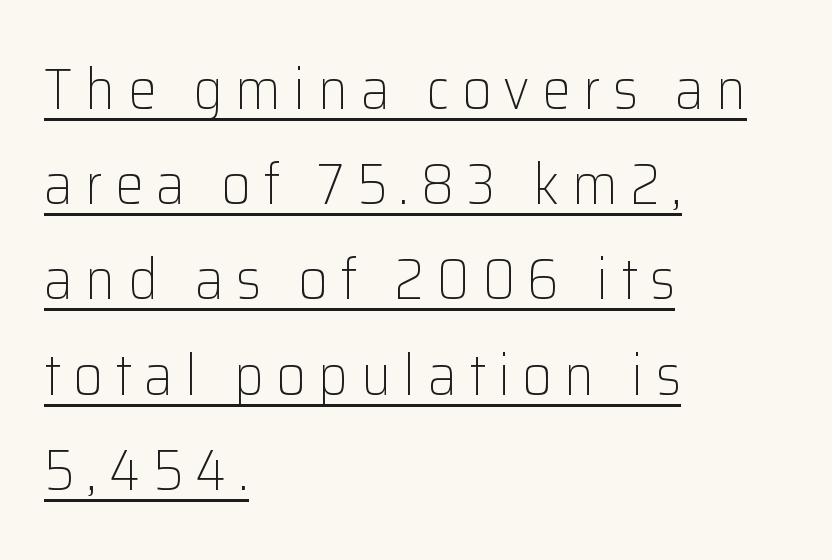
The image shows 57 px light sans-serif type, upright; set left-aligned, normal line spacing (1.67x), unusually wide letter spacing (+0.22 em), underlined; low stroke contrast and a medium x-height.
